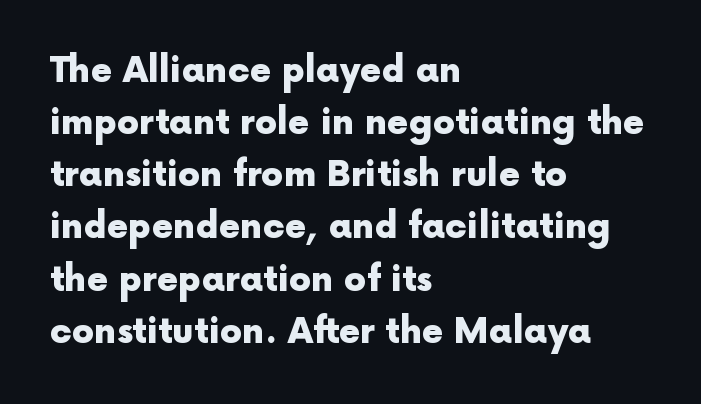
{"serif": "no", "italic": "no", "bold": "yes", "weight": "heavy", "width": "normal", "x_height": "medium", "monospaced": "no", "underline": "no", "align": "left", "line_spacing": "normal", "line_spacing_ratio": 1.49, "letter_spacing": "normal", "letter_spacing_em": 0.0, "glyph_px": 35}
